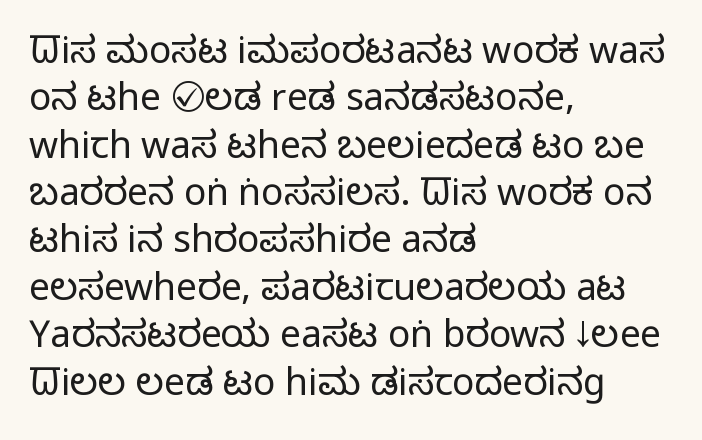
{"serif": "no", "italic": "no", "bold": "no", "weight": "regular", "width": "condensed", "stroke_contrast": "low", "x_height": "large", "monospaced": "no", "underline": "no", "align": "left", "line_spacing": "normal", "line_spacing_ratio": 1.28, "letter_spacing": "normal", "letter_spacing_em": 0.0, "glyph_px": 37}
